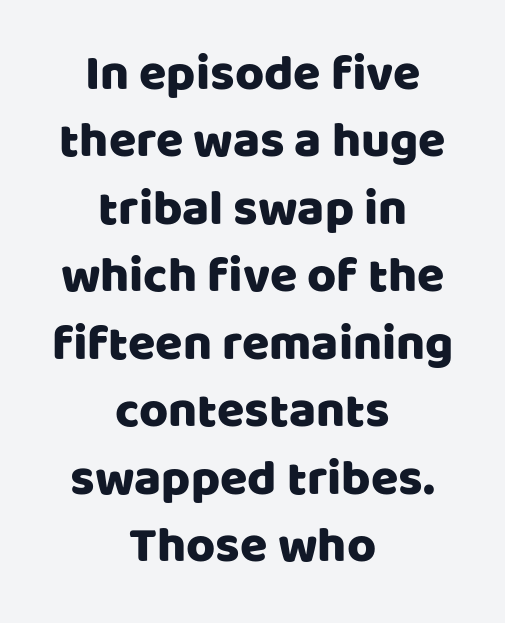
The image shows 50 px sans-serif type, upright; set centered, normal line spacing (1.35x), normal letter spacing, not underlined; low stroke contrast and a large x-height.
